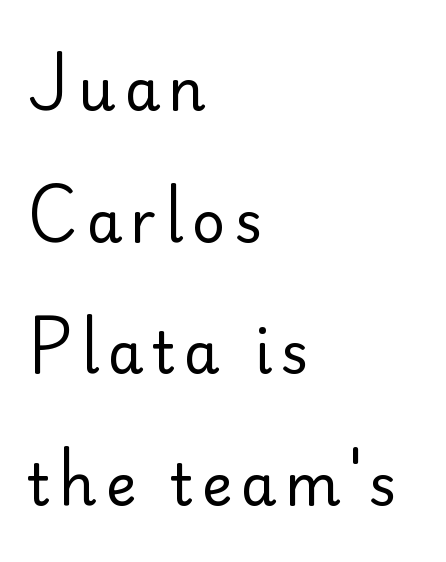
{"serif": "no", "italic": "no", "bold": "no", "weight": "regular", "width": "normal", "stroke_contrast": "low", "x_height": "small", "monospaced": "no", "underline": "no", "align": "left", "line_spacing": "loose", "line_spacing_ratio": 2.27, "glyph_px": 58}
